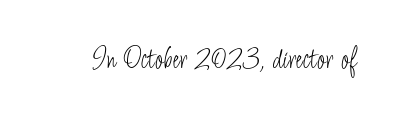
The image shows 30 px light, condensed sans-serif type; set normal letter spacing, not underlined; low stroke contrast and a small x-height.
